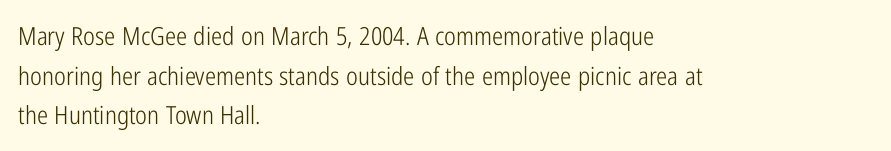
{"italic": "no", "bold": "no", "underline": "no", "align": "left", "line_spacing": "normal", "line_spacing_ratio": 1.59, "letter_spacing": "normal", "letter_spacing_em": 0.0, "glyph_px": 25}
